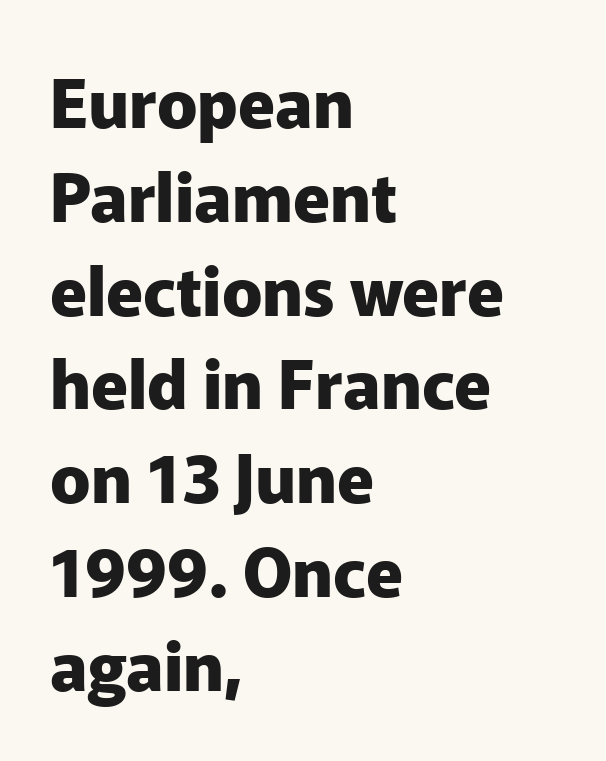
The tracking reads as untouched default to a designer's eye. The block of text has a typical density, with ordinary space between rows. Alignment: flush left. This is the regular roman posture of the typeface. These lines are composed in type without serifs.
